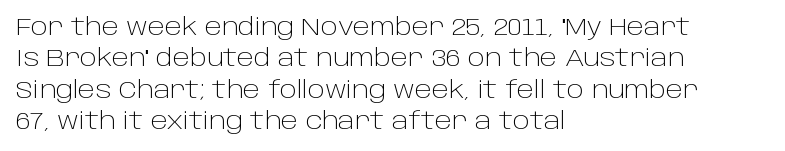
{"italic": "no", "bold": "no", "underline": "no", "align": "left", "line_spacing": "normal", "line_spacing_ratio": 1.36, "letter_spacing": "normal", "letter_spacing_em": 0.0, "glyph_px": 23}
